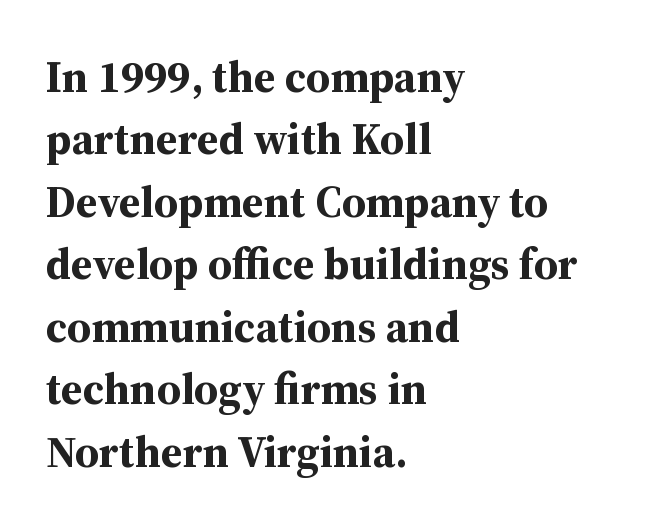
The image shows 44 px bold serif type, upright; set left-aligned, normal line spacing (1.42x), normal letter spacing, not underlined; medium stroke contrast and a medium x-height.
